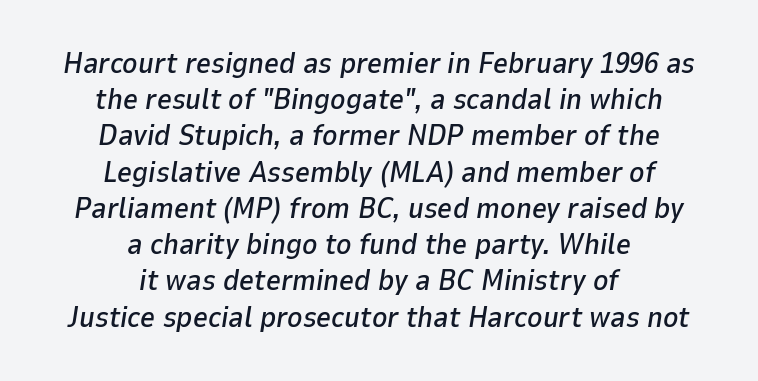
{"italic": "yes", "lean": "right", "slant_degrees": 9, "width": "normal", "stroke_contrast": "low", "x_height": "medium", "monospaced": "no", "underline": "no", "align": "center", "line_spacing": "normal", "line_spacing_ratio": 1.25, "letter_spacing": "normal", "letter_spacing_em": 0.0, "glyph_px": 29}
